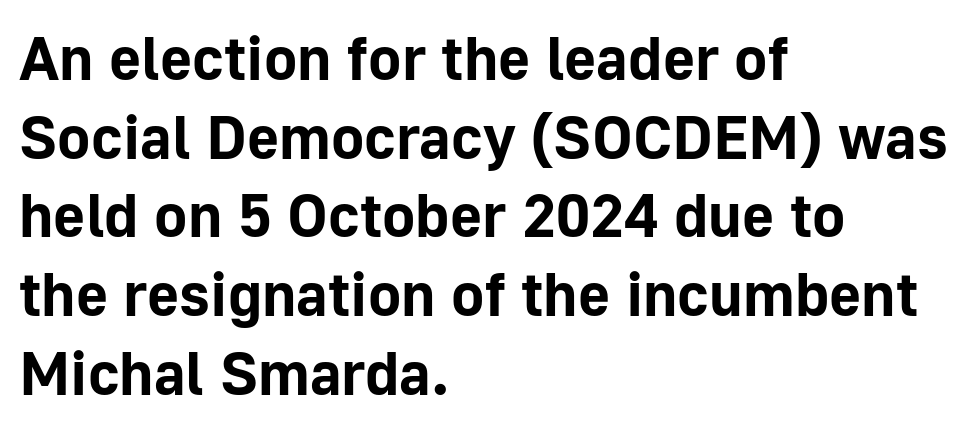
The image shows 62 px bold sans-serif type, upright; set left-aligned, normal line spacing (1.27x), normal letter spacing, not underlined; low stroke contrast and a medium x-height.
